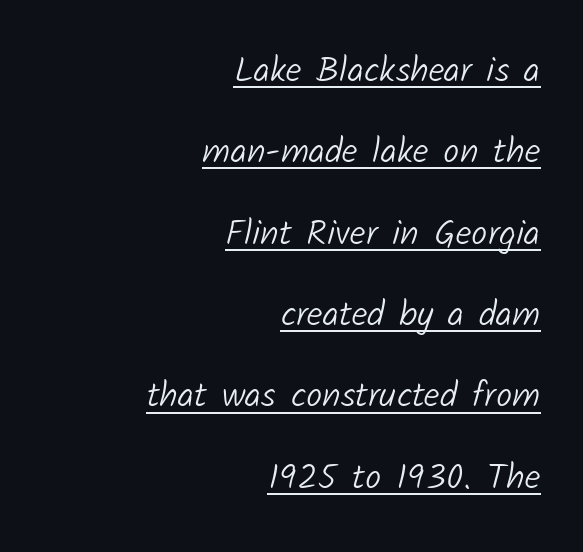
The image shows 36 px light sans-serif type; set right-aligned, loose line spacing (2.26x), normal letter spacing, underlined; low stroke contrast and a medium x-height.
